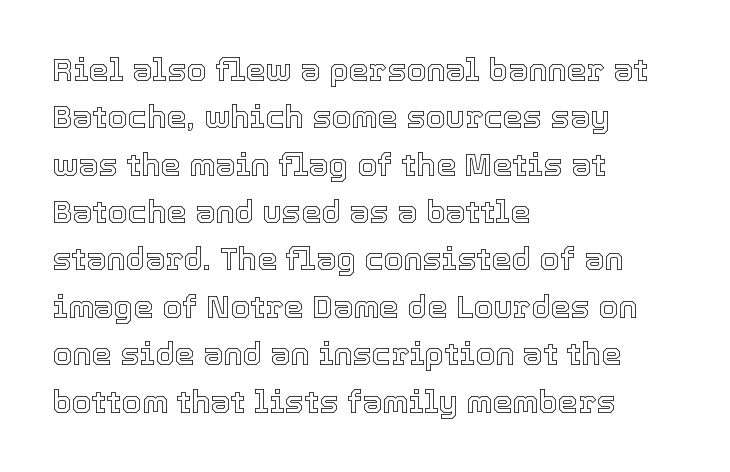
Any mark beneath the type? The region is blank. You can tell it's not italic because the verticals are truly vertical. Between one letter and the next there's only the usual sliver of space. A typesetter would call this leading conventional body-copy spacing. Notice how the passage keeps a crisp vertical edge on the left only. Looks like regular typesetting: each glyph gets only the width it needs.
